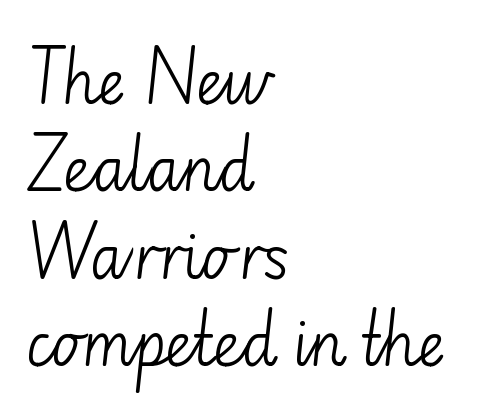
Q: Is the text bold? A: No.
Q: Is the text italic (slanted)? A: Yes.
Q: Is the typeface a serif or a sans-serif typeface? A: Sans-serif.
Q: Is the text underlined? A: No.
Q: How is the paragraph aligned? A: Left-aligned.
Q: Is the spacing between letters normal or unusually wide? A: Normal.
Q: Is the spacing between lines tight, normal or loose? A: Normal.
Q: Width (condensed, normal, or wide)? A: Normal.
Q: Stroke contrast? A: Low.
Q: x-height? A: Small.
Q: Monospaced? A: No.
